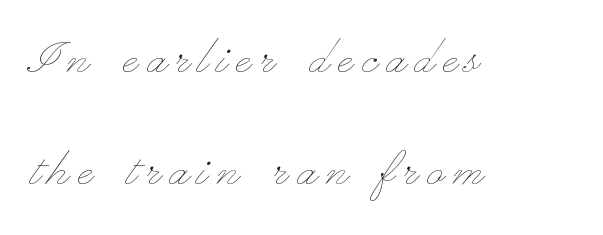
{"bold": "no", "weight": "thin", "width": "wide", "stroke_contrast": "low", "x_height": "small", "monospaced": "no", "underline": "no", "align": "left", "line_spacing": "loose", "line_spacing_ratio": 2.0, "glyph_px": 56}
